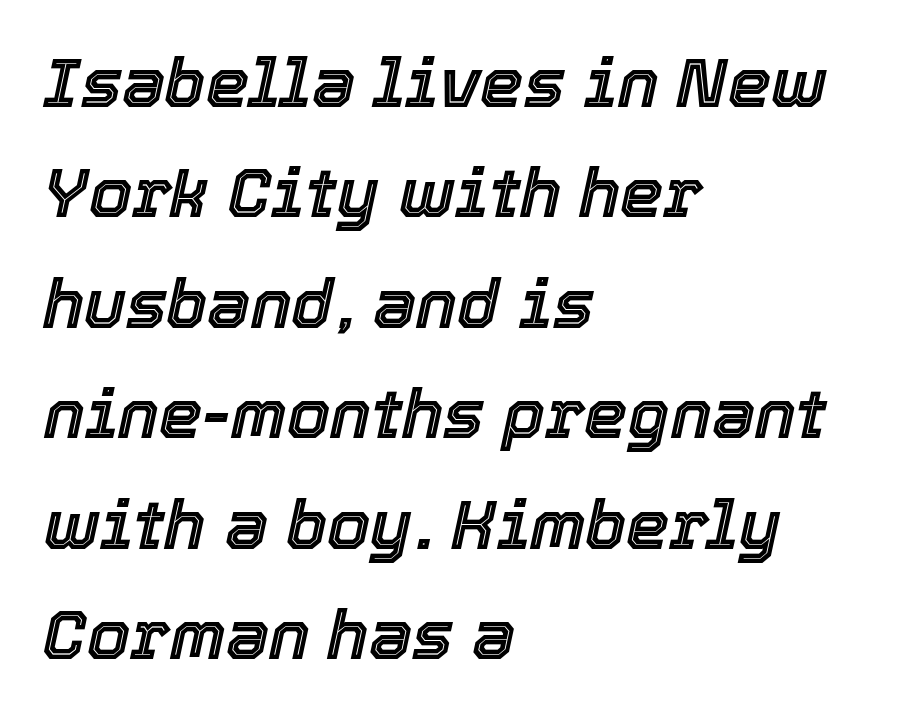
The image shows 69 px text type, italic (leaning right); set left-aligned, normal line spacing (1.6x), normal letter spacing, not underlined; a medium x-height.
